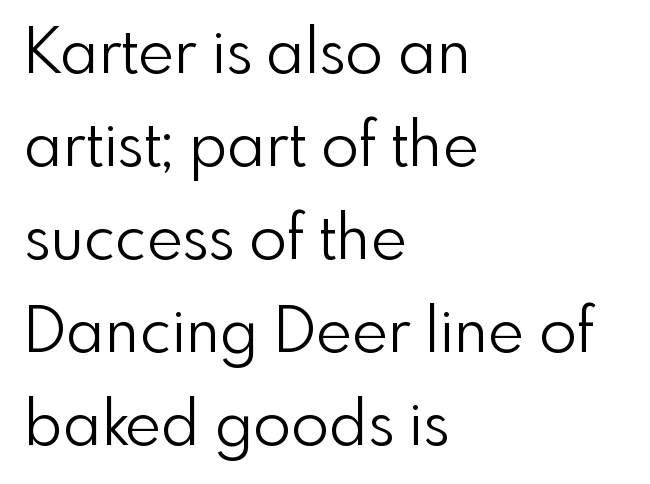
{"serif": "no", "italic": "no", "bold": "no", "weight": "light", "width": "normal", "x_height": "small", "monospaced": "no", "underline": "no", "align": "left", "line_spacing": "normal", "line_spacing_ratio": 1.5, "letter_spacing": "normal", "letter_spacing_em": 0.0, "glyph_px": 62}
